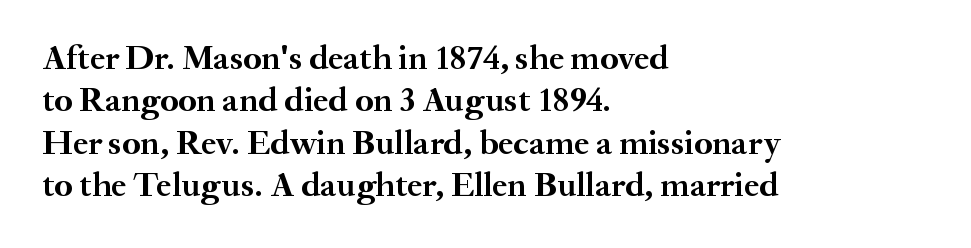
Q: Is the text bold? A: Yes.
Q: Is the text italic (slanted)? A: No, it is upright.
Q: Is the typeface a serif or a sans-serif typeface? A: Serif.
Q: Is the text underlined? A: No.
Q: How is the paragraph aligned? A: Left-aligned.
Q: Is the spacing between letters normal or unusually wide? A: Normal.
Q: Width (condensed, normal, or wide)? A: Normal.
Q: Stroke contrast? A: Medium.
Q: x-height? A: Small.
Q: Monospaced? A: No.
